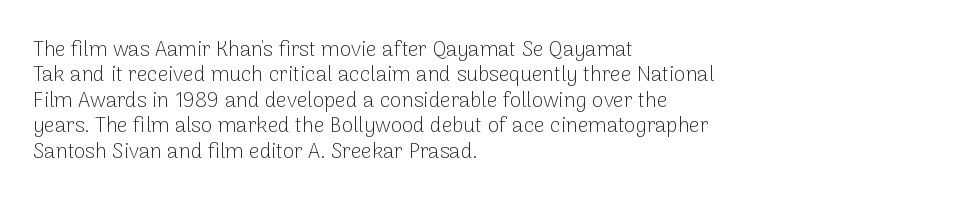
{"italic": "no", "bold": "no", "underline": "no", "align": "left", "line_spacing_ratio": 1.21, "letter_spacing": "normal", "letter_spacing_em": 0.0, "glyph_px": 21}
